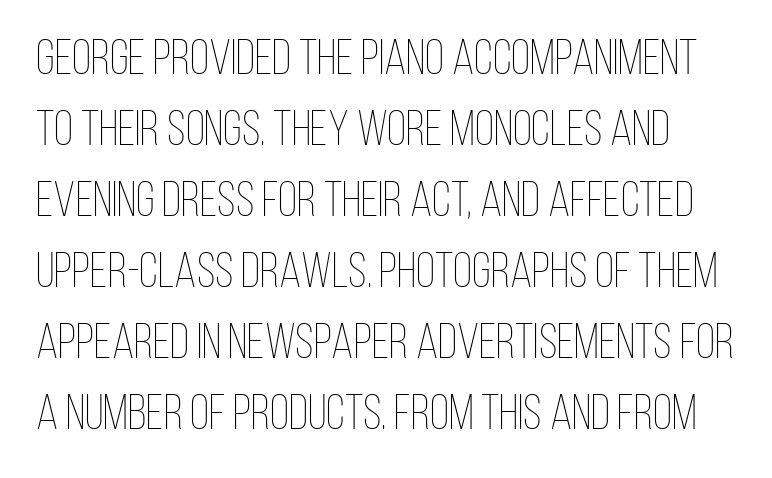
Q: Is the text bold? A: No.
Q: Is the text italic (slanted)? A: No, it is upright.
Q: Is the text underlined? A: No.
Q: Is the spacing between letters normal or unusually wide? A: Normal.
Q: Is the spacing between lines tight, normal or loose? A: Normal.
Q: Width (condensed, normal, or wide)? A: Condensed.
Q: Stroke contrast? A: Low.
Q: x-height? A: Large.
Q: Monospaced? A: No.
